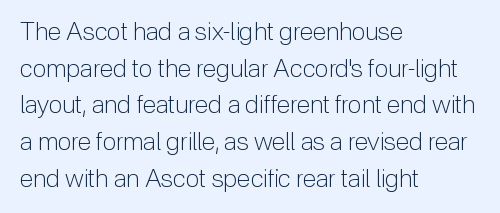
The image shows 25 px text type, upright; set left-aligned, normal line spacing (1.47x), normal letter spacing, not underlined.
